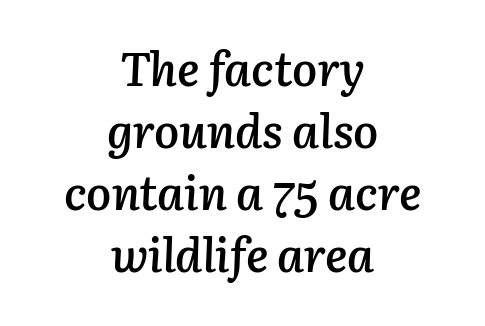
Q: Is the text bold? A: Semi-bold.
Q: Is the text italic (slanted)? A: Yes, it leans right by about 3 degrees.
Q: Is the text underlined? A: No.
Q: How is the paragraph aligned? A: Centered.
Q: Is the spacing between letters normal or unusually wide? A: Normal.
Q: Is the spacing between lines tight, normal or loose? A: Normal.
Q: Width (condensed, normal, or wide)? A: Normal.
Q: Stroke contrast? A: Low.
Q: x-height? A: Medium.
Q: Monospaced? A: No.
